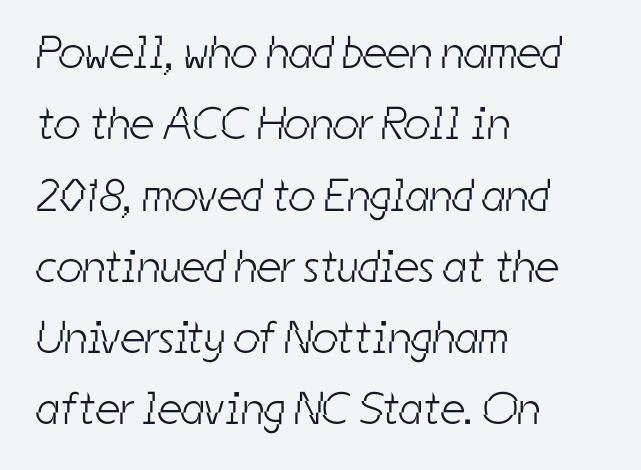
The image shows 46 px light, condensed sans-serif type; set left-aligned, normal line spacing (1.55x), normal letter spacing, not underlined; low stroke contrast and a medium x-height.
